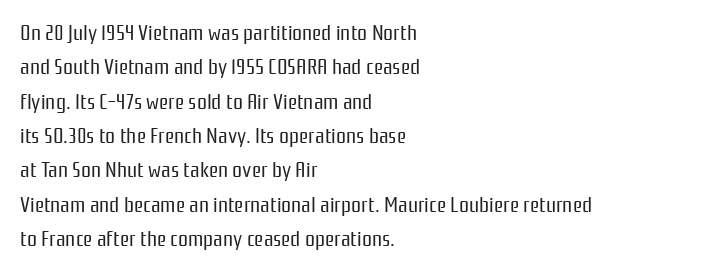
{"italic": "no", "bold": "no", "underline": "no", "align": "left", "line_spacing": "normal", "line_spacing_ratio": 1.56, "letter_spacing": "normal", "letter_spacing_em": 0.0, "glyph_px": 22}
